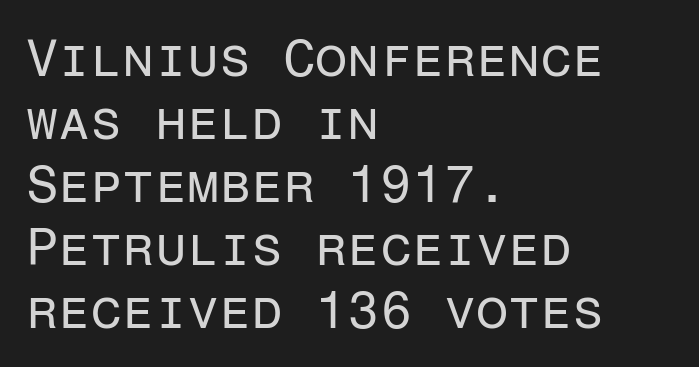
The image shows 52 px regular-weight sans-serif type, upright, monospaced; set left-aligned, line spacing 1.21x, normal letter spacing, not underlined; low stroke contrast and a medium x-height.
